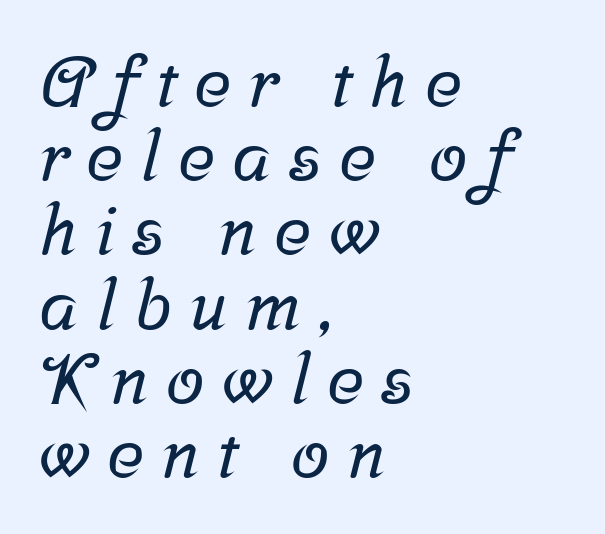
{"width": "normal", "stroke_contrast": "low", "x_height": "medium", "monospaced": "no", "underline": "no", "align": "left", "line_spacing": "tight", "line_spacing_ratio": 1.06, "letter_spacing": "wide", "letter_spacing_em": 0.25, "glyph_px": 70}
